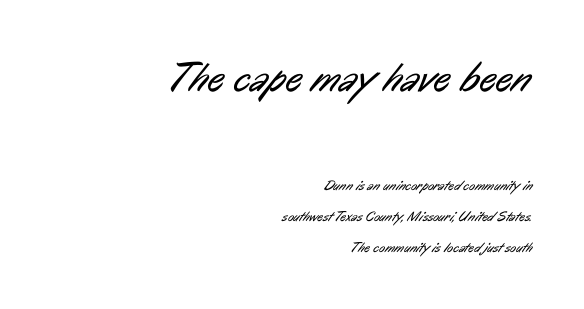
The image shows 41 px regular-weight, condensed sans-serif type; set right-aligned, loose line spacing (2.24x), normal letter spacing, not underlined; the first (top) block is 2.93x larger; low stroke contrast and a medium x-height.
